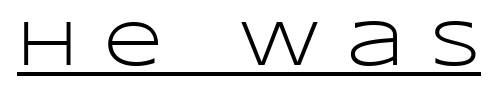
{"serif": "no", "italic": "no", "bold": "no", "weight": "light", "width": "wide", "stroke_contrast": "low", "x_height": "large", "monospaced": "no", "underline": "yes", "letter_spacing": "wide", "letter_spacing_em": 0.41, "glyph_px": 64}
